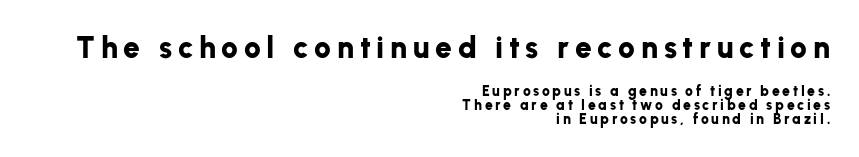
Q: Is the text bold? A: Yes.
Q: Is the text italic (slanted)? A: No, it is upright.
Q: Is the typeface a serif or a sans-serif typeface? A: Sans-serif.
Q: Is the text underlined? A: No.
Q: How is the paragraph aligned? A: Right-aligned.
Q: Is the spacing between lines tight, normal or loose? A: Tight.
Q: Which block of text is set in a larger size, the first (top) or the second (bottom)? A: The first (top) one.
Q: Width (condensed, normal, or wide)? A: Normal.
Q: Stroke contrast? A: Low.
Q: x-height? A: Medium.
Q: Monospaced? A: No.
